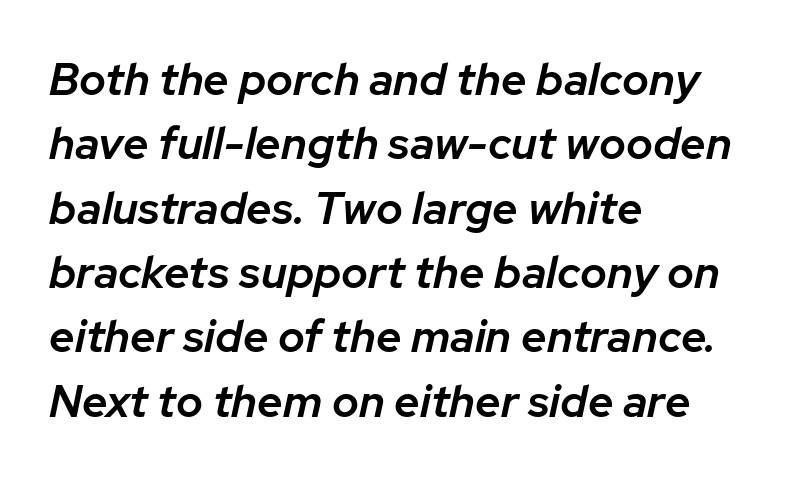
The image shows 45 px semibold type, italic (leaning right); set left-aligned, normal line spacing (1.43x), normal letter spacing, not underlined; low stroke contrast and a medium x-height.
